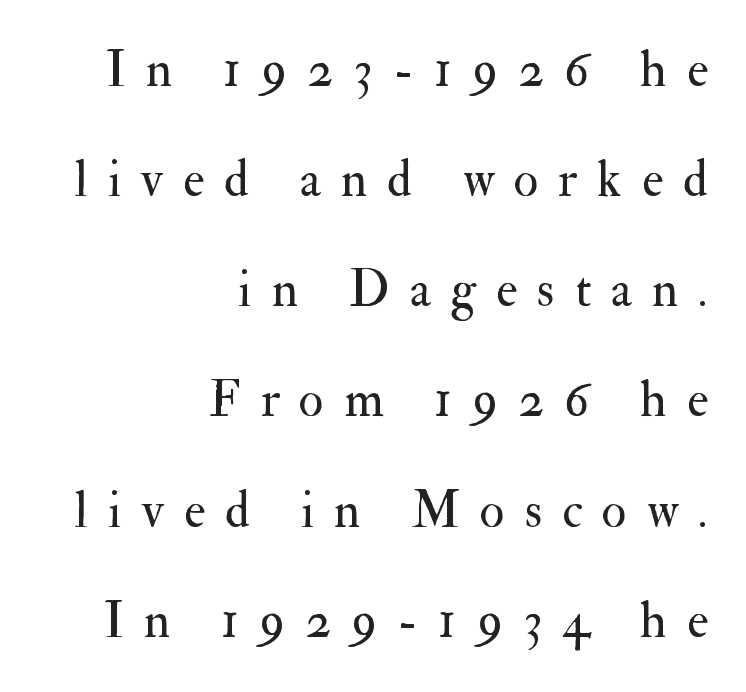
Q: Is the text bold? A: No.
Q: Is the text italic (slanted)? A: No, it is upright.
Q: Is the typeface a serif or a sans-serif typeface? A: Serif.
Q: Is the text underlined? A: No.
Q: How is the paragraph aligned? A: Right-aligned.
Q: Is the spacing between letters normal or unusually wide? A: Unusually wide.
Q: Is the spacing between lines tight, normal or loose? A: Loose.
Q: Width (condensed, normal, or wide)? A: Normal.
Q: Stroke contrast? A: Medium.
Q: x-height? A: Small.
Q: Monospaced? A: No.
